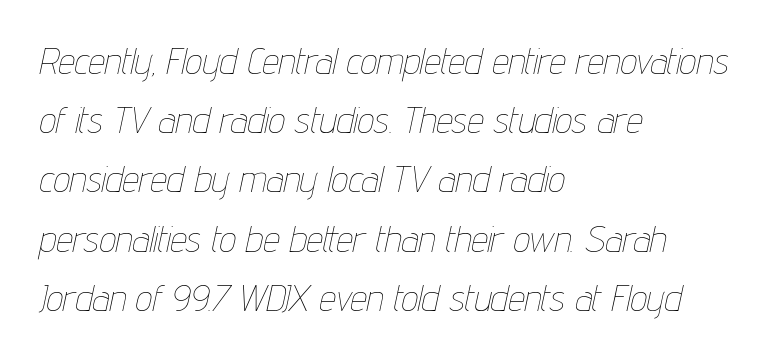
Q: Is the text bold? A: No.
Q: Is the text italic (slanted)? A: Yes, it leans right by about 12 degrees.
Q: Is the text underlined? A: No.
Q: How is the paragraph aligned? A: Left-aligned.
Q: Is the spacing between letters normal or unusually wide? A: Normal.
Q: Is the spacing between lines tight, normal or loose? A: Normal.
Q: Width (condensed, normal, or wide)? A: Condensed.
Q: Stroke contrast? A: Low.
Q: x-height? A: Medium.
Q: Monospaced? A: No.
